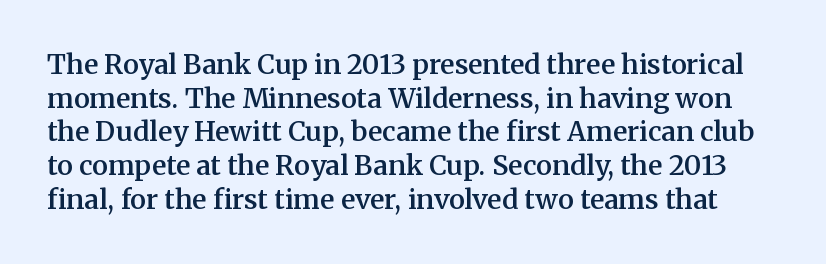
Ordinary non-slanted type is in use. Compared with typical paragraphs, the rows here are spaced about the same. These words are printed semibold, heavier than regular yet not bold. Quick note: underline off.
